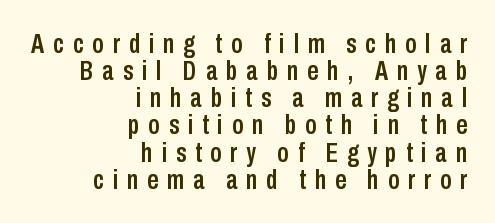
{"serif": "no", "italic": "no", "width": "condensed", "stroke_contrast": "low", "x_height": "medium", "monospaced": "no", "underline": "no", "align": "right", "line_spacing": "tight", "line_spacing_ratio": 0.97, "letter_spacing": "wide", "letter_spacing_em": 0.32, "glyph_px": 28}
